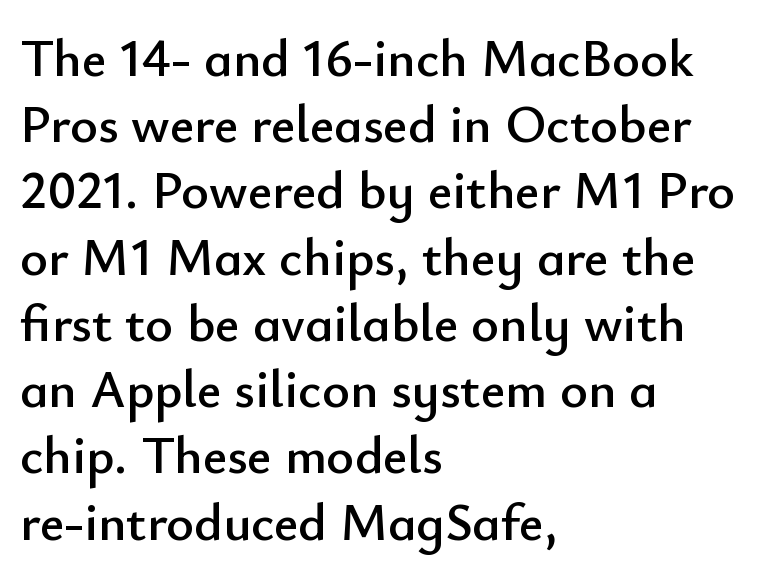
The image shows 53 px sans-serif type, upright; set left-aligned, normal line spacing (1.25x), normal letter spacing, not underlined; low stroke contrast and a small x-height.
